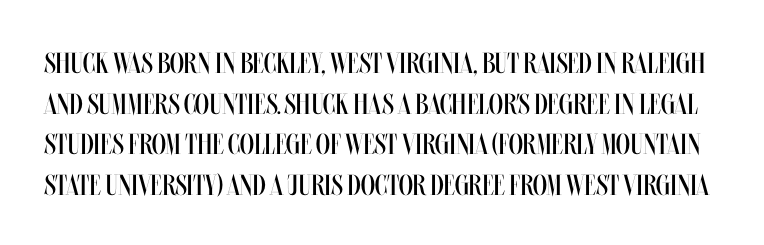
Q: Is the text bold? A: No.
Q: Is the text italic (slanted)? A: No, it is upright.
Q: Is the text underlined? A: No.
Q: Is the spacing between letters normal or unusually wide? A: Normal.
Q: Is the spacing between lines tight, normal or loose? A: Normal.
Q: Width (condensed, normal, or wide)? A: Condensed.
Q: Stroke contrast? A: Medium.
Q: x-height? A: Large.
Q: Monospaced? A: No.
